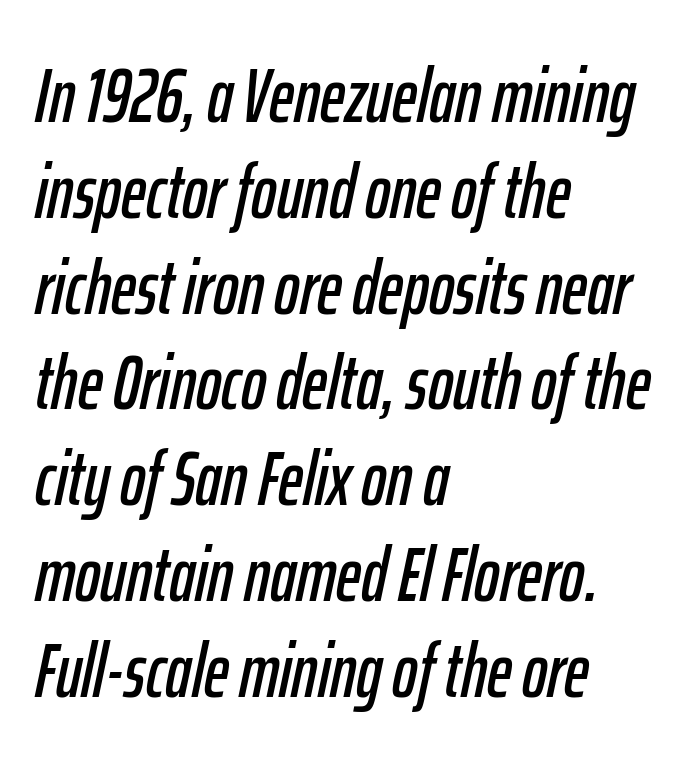
{"italic": "yes", "lean": "right", "slant_degrees": 12, "width": "condensed", "stroke_contrast": "low", "x_height": "medium", "monospaced": "no", "underline": "no", "align": "left", "line_spacing": "normal", "line_spacing_ratio": 1.26, "letter_spacing": "normal", "letter_spacing_em": 0.0, "glyph_px": 76}
